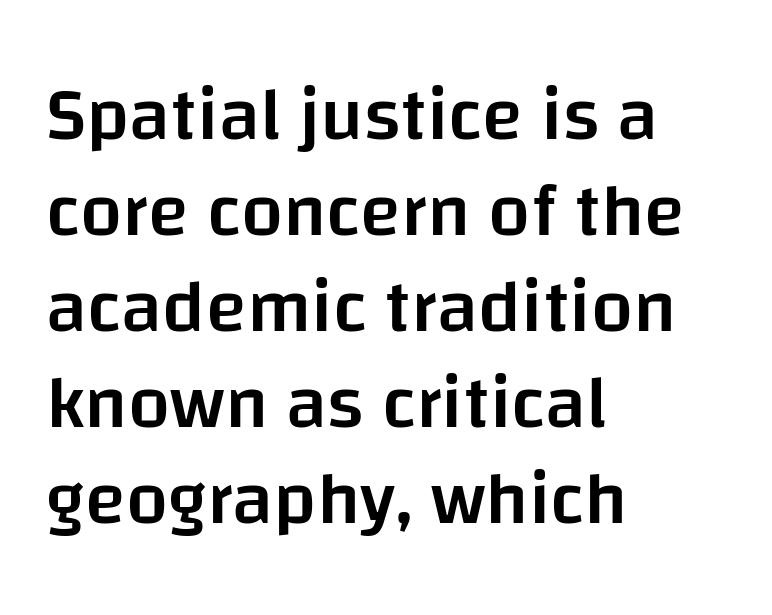
The image shows 75 px semibold sans-serif type, upright; set left-aligned, normal line spacing (1.28x), normal letter spacing, not underlined; low stroke contrast and a large x-height.
